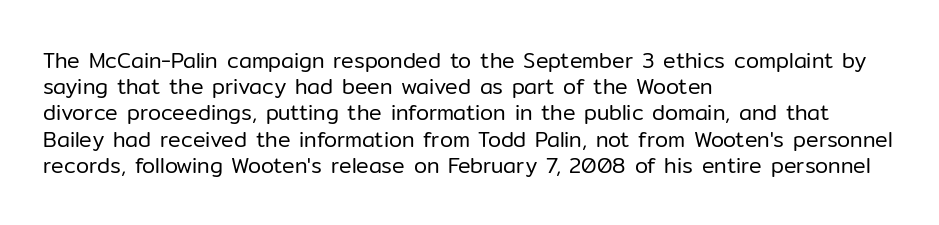
Q: Is the text bold? A: No.
Q: Is the text italic (slanted)? A: No, it is upright.
Q: Is the text underlined? A: No.
Q: How is the paragraph aligned? A: Left-aligned.
Q: Is the spacing between letters normal or unusually wide? A: Normal.
Q: Is the spacing between lines tight, normal or loose? A: Normal.
